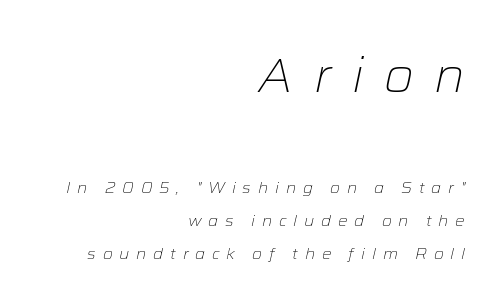
The image shows 48 px light type, italic (leaning right); set right-aligned, loose line spacing (2.06x), unusually wide letter spacing (+0.42 em), not underlined; the first (top) block is 3.0x larger; low stroke contrast and a medium x-height.
